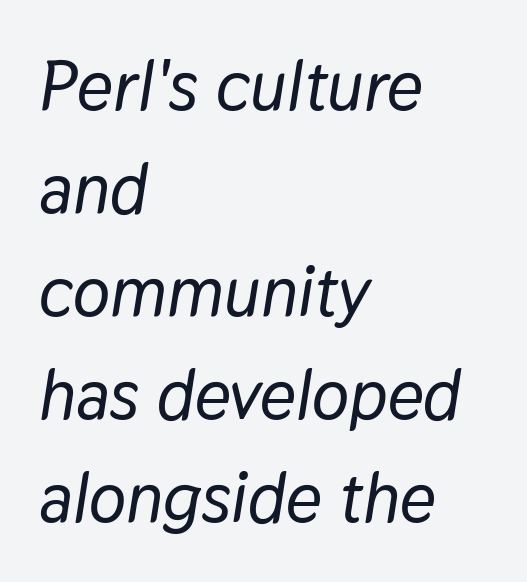
Leftover space on each line is placed entirely after the last word. Students, observe: this is what conventionally led text looks like. Rule under the text: the space is simply empty. Spacing verdict: proportional, widths tailored to each character.
